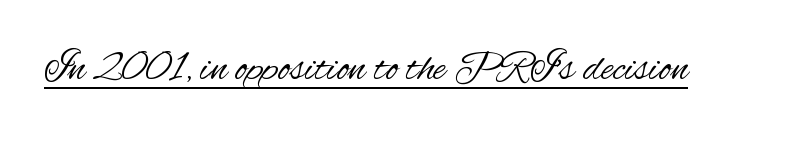
Q: Is the text bold? A: No.
Q: Is the text italic (slanted)? A: Yes.
Q: Is the typeface a serif or a sans-serif typeface? A: Sans-serif.
Q: Is the text underlined? A: Yes.
Q: Is the spacing between letters normal or unusually wide? A: Normal.
Q: Width (condensed, normal, or wide)? A: Condensed.
Q: Stroke contrast? A: Medium.
Q: x-height? A: Small.
Q: Monospaced? A: No.
